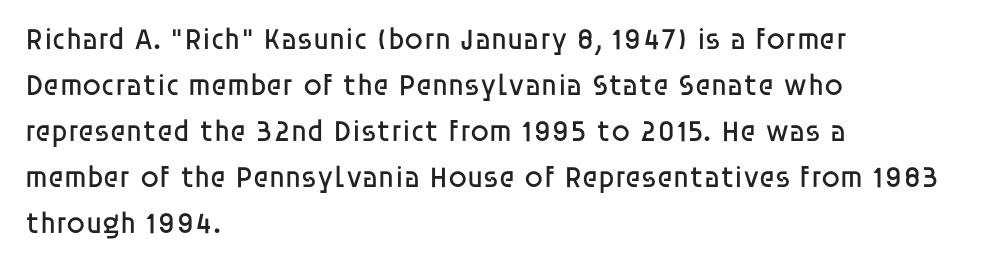
Q: Is the text bold? A: No.
Q: Is the text italic (slanted)? A: No, it is upright.
Q: Is the typeface a serif or a sans-serif typeface? A: Sans-serif.
Q: Is the text underlined? A: No.
Q: How is the paragraph aligned? A: Left-aligned.
Q: Is the spacing between letters normal or unusually wide? A: Normal.
Q: Is the spacing between lines tight, normal or loose? A: Normal.
Q: Width (condensed, normal, or wide)? A: Normal.
Q: Stroke contrast? A: Low.
Q: x-height? A: Large.
Q: Monospaced? A: No.
